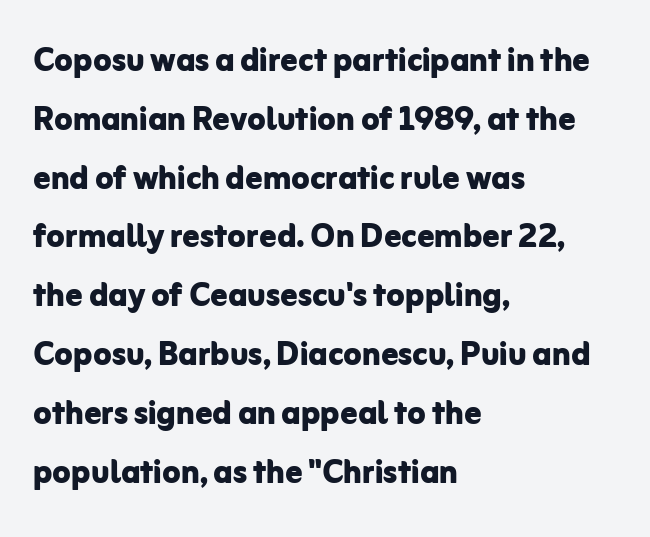
Short note: letters normally spaced. Honestly, there is no underline to notice here at all. The letters advance in unequal steps, a hallmark of proportional type. Typographically, this falls in the sans-serif category.
